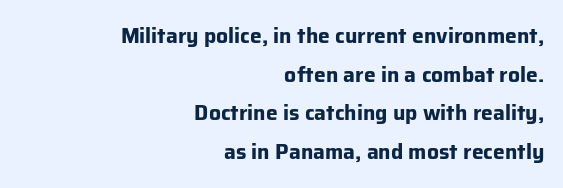
The image shows 21 px bold type, upright; set right-aligned, line spacing 1.84x, normal letter spacing, not underlined.
